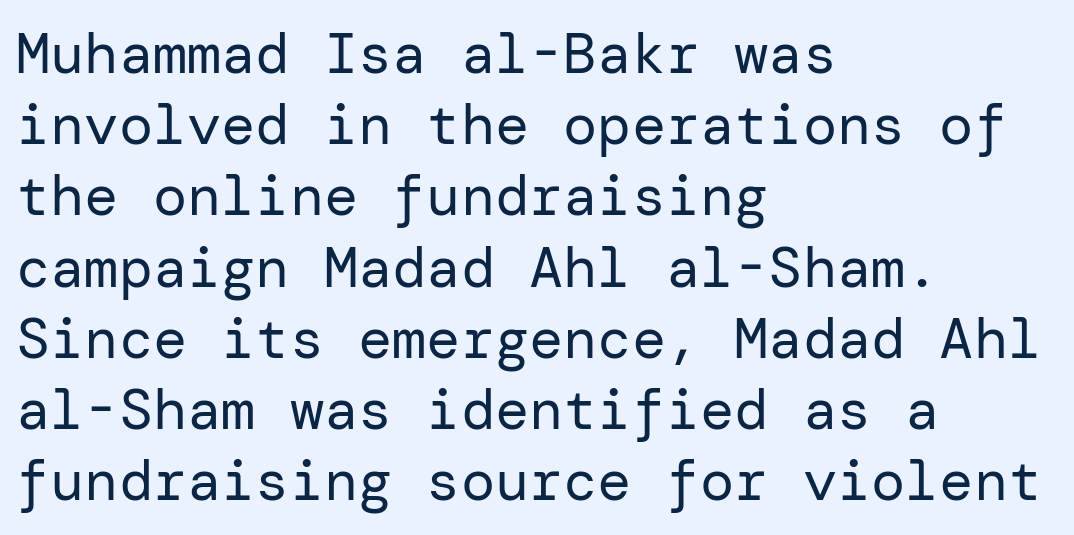
{"serif": "no", "italic": "no", "bold": "no", "weight": "regular", "width": "normal", "stroke_contrast": "low", "x_height": "medium", "underline": "no", "align": "left", "line_spacing": "normal", "line_spacing_ratio": 1.25, "letter_spacing": "normal", "letter_spacing_em": 0.0, "glyph_px": 57}
